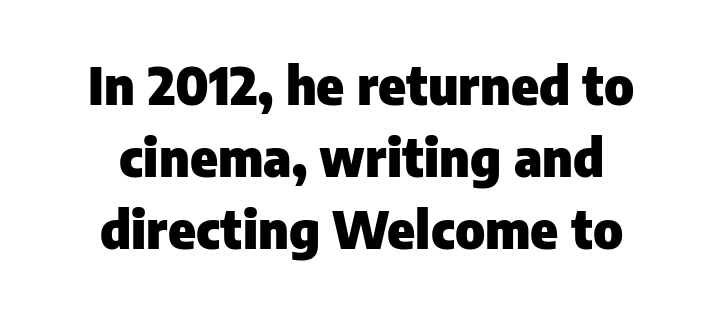
{"serif": "no", "italic": "no", "bold": "yes", "weight": "heavy", "width": "normal", "stroke_contrast": "low", "x_height": "medium", "monospaced": "no", "underline": "no", "align": "center", "line_spacing": "normal", "line_spacing_ratio": 1.38, "letter_spacing": "normal", "letter_spacing_em": 0.0, "glyph_px": 52}
